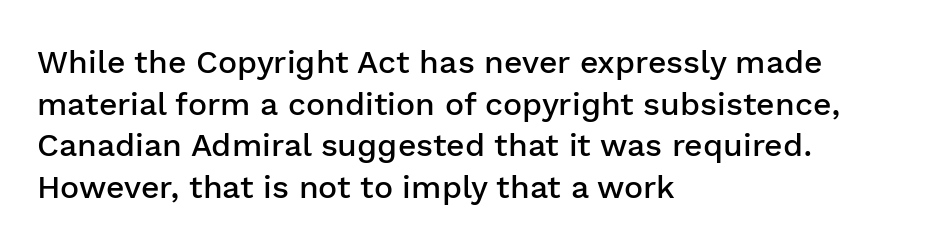
The image shows 32 px semibold sans-serif type, upright; set left-aligned, normal line spacing (1.3x), normal letter spacing, not underlined; low stroke contrast and a medium x-height.
